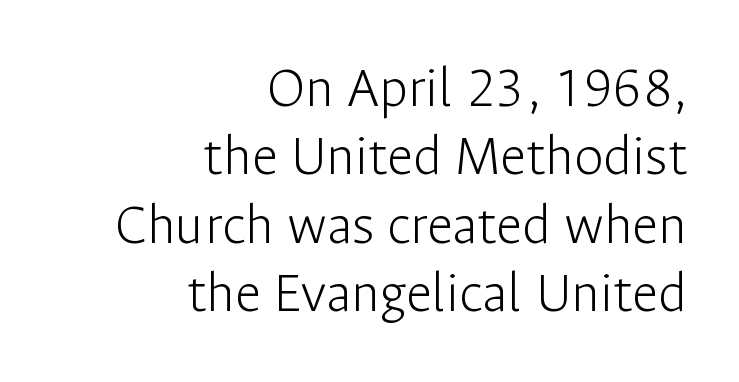
{"serif": "no", "italic": "no", "bold": "no", "weight": "light", "width": "normal", "stroke_contrast": "low", "x_height": "medium", "monospaced": "no", "underline": "no", "align": "right", "line_spacing_ratio": 1.16, "letter_spacing": "normal", "letter_spacing_em": 0.0, "glyph_px": 59}
